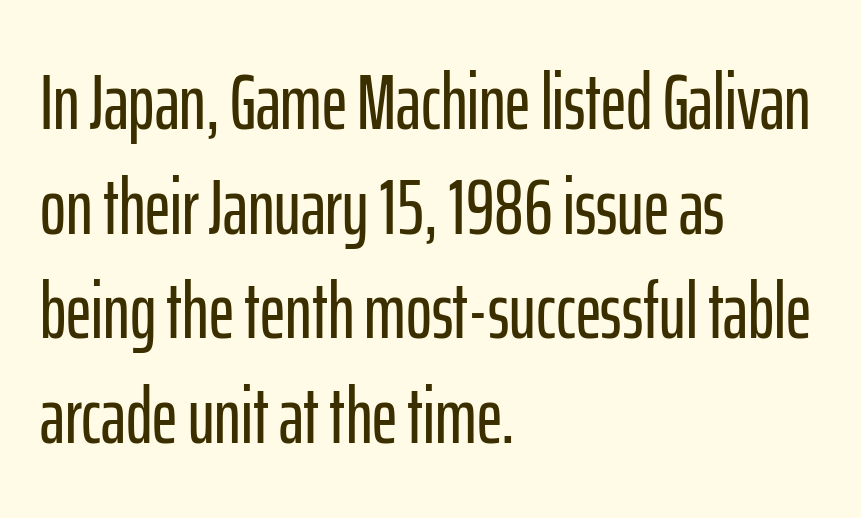
Does the type have serifs? No, each stem ends abruptly. You could not count columns in this text — the font is proportionally spaced. Only glyphs here, with clear space below each row. Notice how the passage keeps a crisp vertical edge on the left only.
